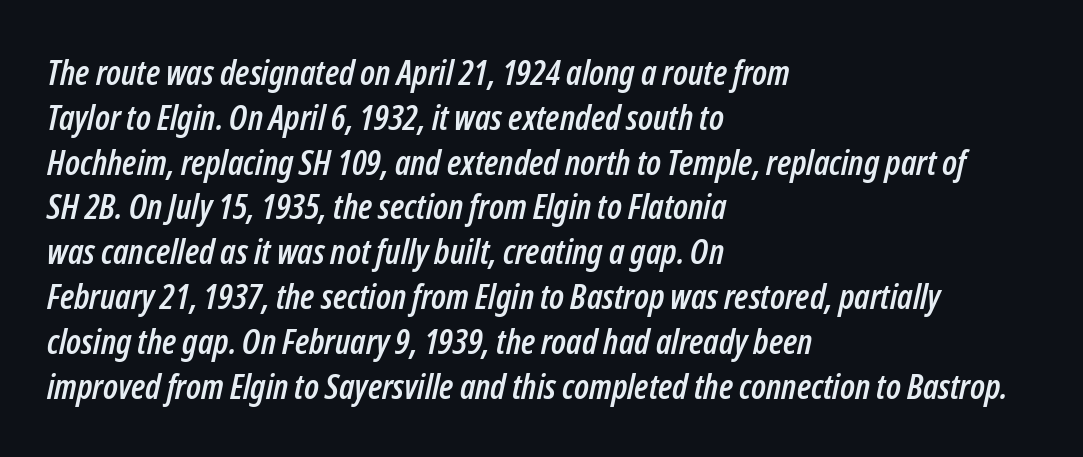
Q: Is the text italic (slanted)? A: Yes, it leans right by about 12 degrees.
Q: Is the text underlined? A: No.
Q: How is the paragraph aligned? A: Left-aligned.
Q: Is the spacing between letters normal or unusually wide? A: Normal.
Q: Is the spacing between lines tight, normal or loose? A: Normal.
Q: Width (condensed, normal, or wide)? A: Condensed.
Q: Stroke contrast? A: Low.
Q: x-height? A: Medium.
Q: Monospaced? A: No.
